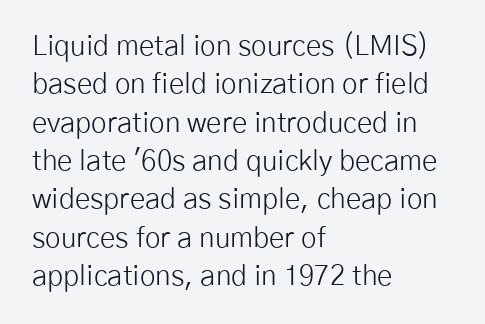
{"serif": "no", "italic": "no", "bold": "no", "weight": "light", "width": "normal", "stroke_contrast": "low", "x_height": "medium", "monospaced": "no", "underline": "no", "align": "left", "line_spacing": "normal", "line_spacing_ratio": 1.37, "letter_spacing": "normal", "letter_spacing_em": 0.0, "glyph_px": 28}
